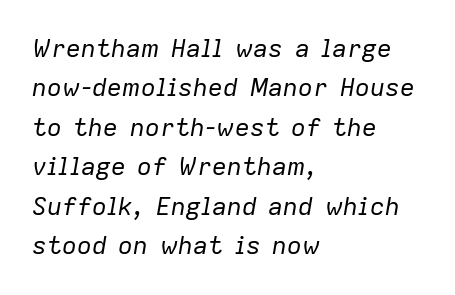
Q: Is the text bold? A: No.
Q: Is the text italic (slanted)? A: Yes, it leans right by about 9 degrees.
Q: Is the text underlined? A: No.
Q: How is the paragraph aligned? A: Left-aligned.
Q: Is the spacing between letters normal or unusually wide? A: Normal.
Q: Is the spacing between lines tight, normal or loose? A: Normal.
